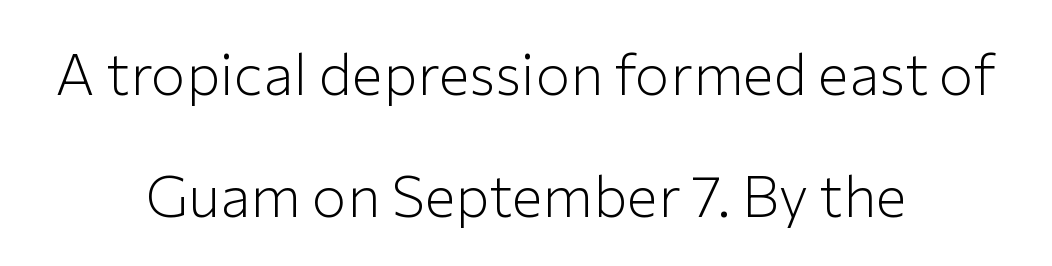
{"serif": "no", "italic": "no", "bold": "no", "weight": "light", "width": "normal", "stroke_contrast": "low", "x_height": "medium", "monospaced": "no", "underline": "no", "align": "center", "line_spacing": "loose", "line_spacing_ratio": 2.11, "letter_spacing": "normal", "letter_spacing_em": 0.0, "glyph_px": 58}
